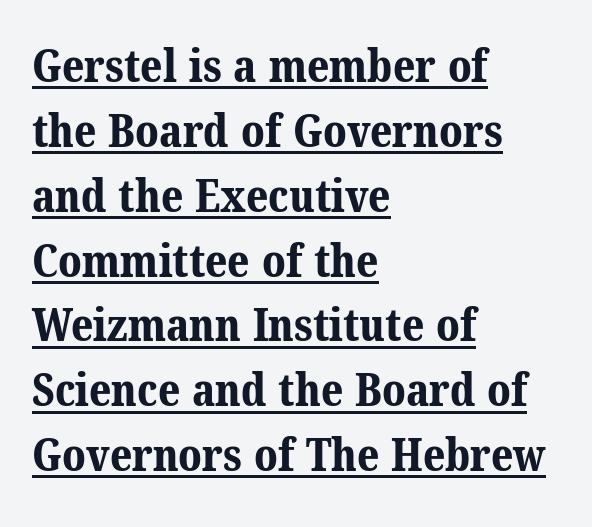
The image shows 46 px bold serif type; set left-aligned, normal line spacing (1.41x), normal letter spacing, underlined; medium stroke contrast and a medium x-height.
